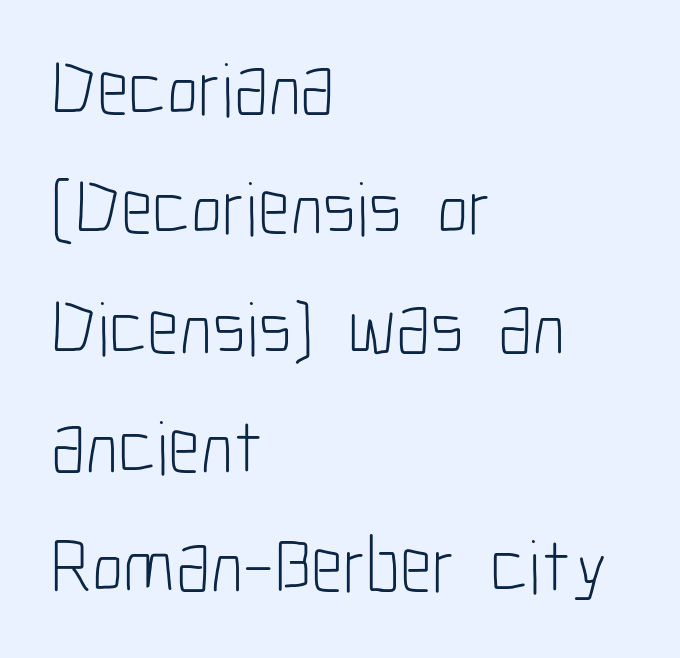
Q: Is the text bold? A: No.
Q: Is the text italic (slanted)? A: No, it is upright.
Q: Is the typeface a serif or a sans-serif typeface? A: Sans-serif.
Q: Is the text underlined? A: No.
Q: How is the paragraph aligned? A: Left-aligned.
Q: Is the spacing between letters normal or unusually wide? A: Normal.
Q: Is the spacing between lines tight, normal or loose? A: Normal.
Q: Width (condensed, normal, or wide)? A: Condensed.
Q: Stroke contrast? A: Low.
Q: x-height? A: Medium.
Q: Monospaced? A: No.
